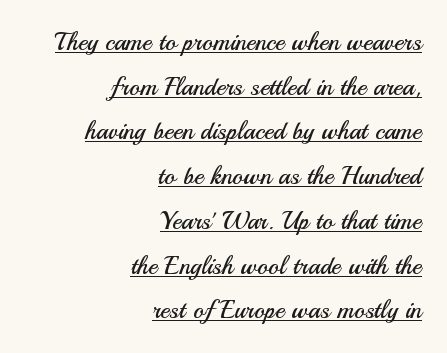
The image shows 25 px text type; set right-aligned, line spacing 1.79x, normal letter spacing, underlined.
